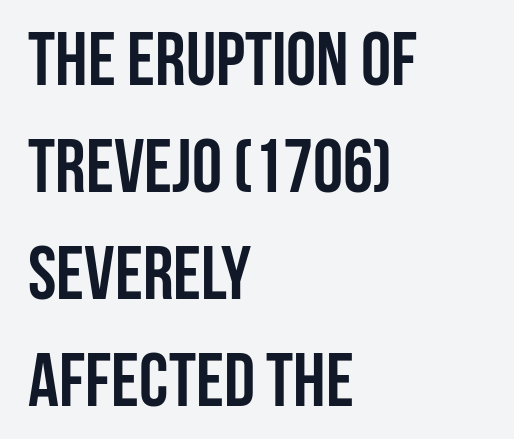
Q: Is the text bold? A: Yes.
Q: Is the text italic (slanted)? A: No, it is upright.
Q: Is the typeface a serif or a sans-serif typeface? A: Sans-serif.
Q: Is the text underlined? A: No.
Q: How is the paragraph aligned? A: Left-aligned.
Q: Is the spacing between letters normal or unusually wide? A: Normal.
Q: Is the spacing between lines tight, normal or loose? A: Normal.
Q: Width (condensed, normal, or wide)? A: Condensed.
Q: Stroke contrast? A: Low.
Q: x-height? A: Large.
Q: Monospaced? A: No.
